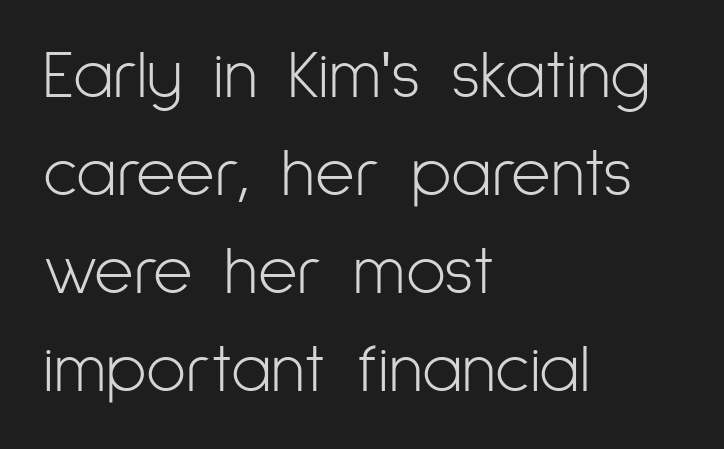
Vertical strokes here are truly vertical. In terms of leading, this rendering sits right in the middle. The rendering uses natural spacing where letterforms have individual widths. Default kerning and tracking; the words read as compact shapes. Stroke terminals: plain, sans-serif.
